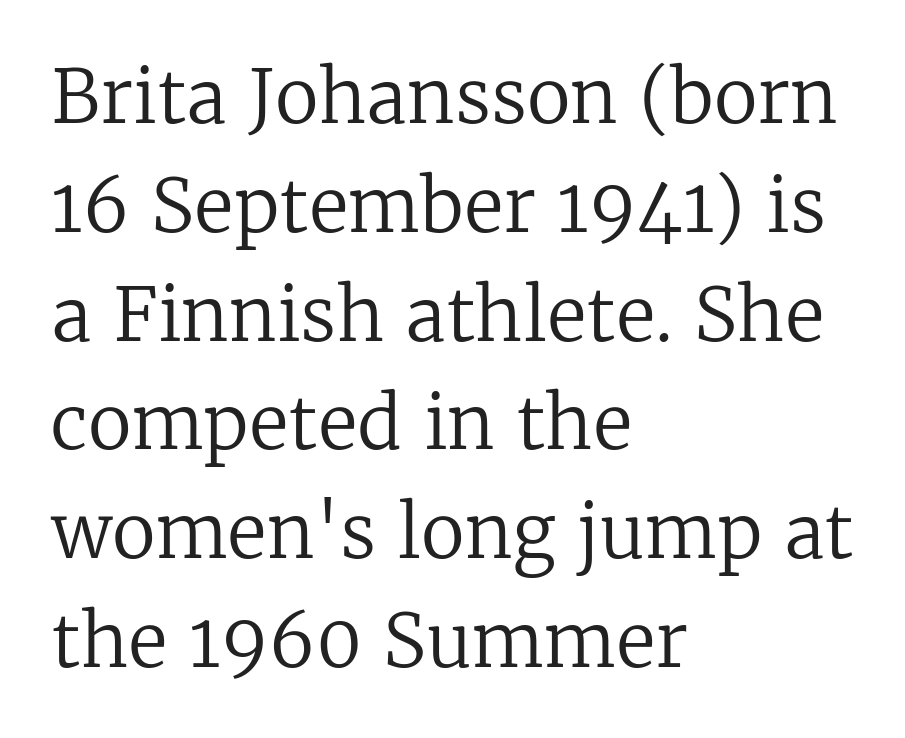
The lines are quadded left. You could not count columns in this text — the font is proportionally spaced. Each word holds together tightly as a unit, with standard inter-letter gaps. A clean baseline with only descenders dipping below it. Normally led — the rows are evenly, conventionally spaced.
